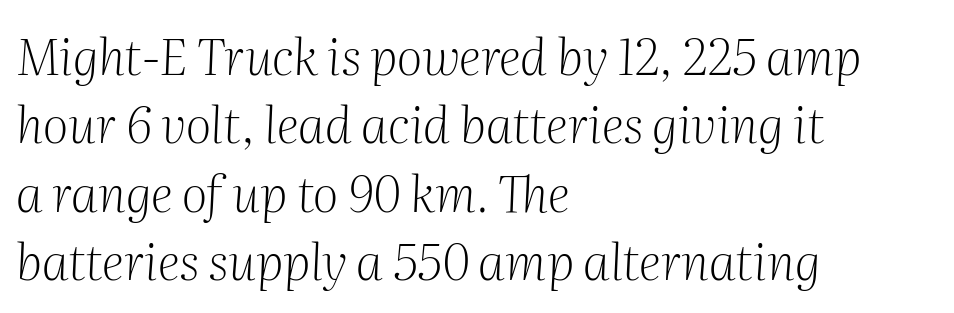
These glyphs show unthickened strokes, regular width or finer. Slant detected: the letters are inclined. Only glyphs here, with clear space below each row. Whoever set this chose a conventional vertical rhythm. The typesetter chose a ragged-right arrangement here.
